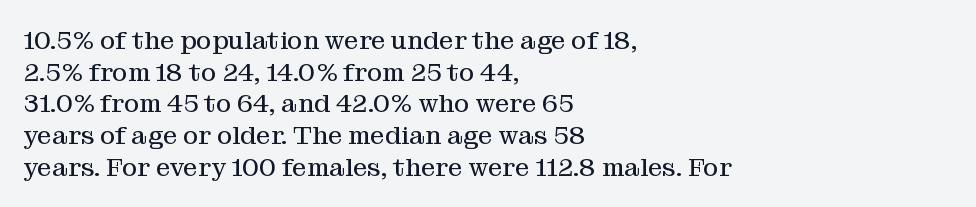
Nope, not italic — everything's standing straight. The font is comparable to plain body text, perhaps lighter. Inter-character spacing is left at the font's built-in metrics. The zone under the glyphs is completely vacant. These lines are set flush left with a ragged right edge.
